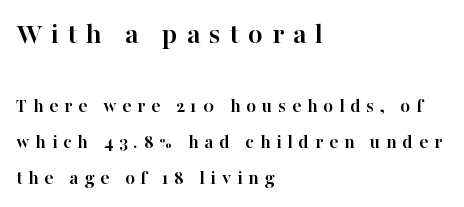
Q: Is the text bold? A: Yes.
Q: Is the text italic (slanted)? A: No, it is upright.
Q: Is the typeface a serif or a sans-serif typeface? A: Serif.
Q: Is the text underlined? A: No.
Q: How is the paragraph aligned? A: Left-aligned.
Q: Is the spacing between letters normal or unusually wide? A: Unusually wide.
Q: Which block of text is set in a larger size, the first (top) or the second (bottom)? A: The first (top) one.
Q: Width (condensed, normal, or wide)? A: Normal.
Q: Stroke contrast? A: High.
Q: x-height? A: Medium.
Q: Monospaced? A: No.
